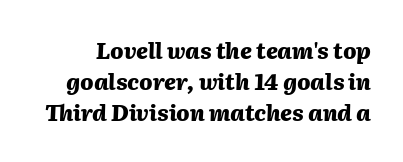
The image shows 22 px bold type, italic (leaning right); set normal line spacing (1.42x), normal letter spacing, not underlined.
